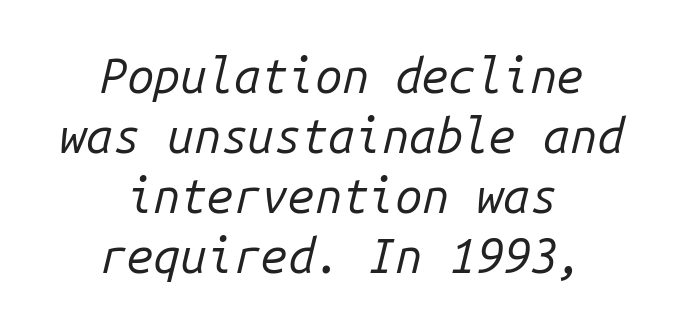
{"italic": "yes", "lean": "right", "slant_degrees": 14, "bold": "no", "weight": "regular", "width": "normal", "stroke_contrast": "low", "x_height": "medium", "monospaced": "yes", "underline": "no", "align": "center", "line_spacing": "normal", "line_spacing_ratio": 1.25, "letter_spacing": "normal", "letter_spacing_em": 0.0, "glyph_px": 48}
